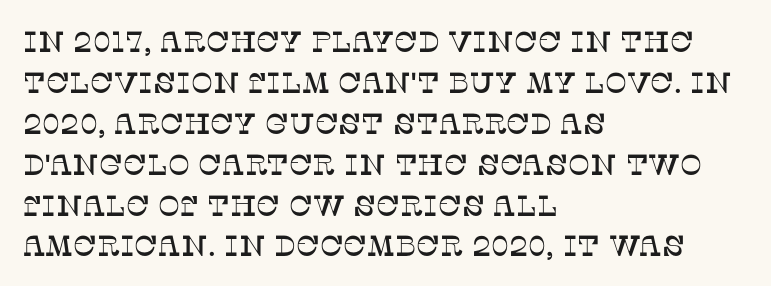
Q: Is the text italic (slanted)? A: No, it is upright.
Q: Is the typeface a serif or a sans-serif typeface? A: Serif.
Q: Is the text underlined? A: No.
Q: How is the paragraph aligned? A: Left-aligned.
Q: Is the spacing between letters normal or unusually wide? A: Normal.
Q: Is the spacing between lines tight, normal or loose? A: Normal.
Q: Width (condensed, normal, or wide)? A: Normal.
Q: Stroke contrast? A: Low.
Q: x-height? A: Large.
Q: Monospaced? A: No.
